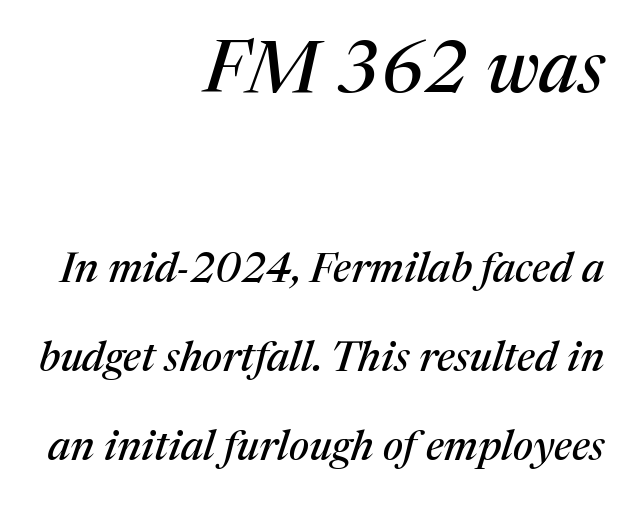
{"serif": "yes", "italic": "yes", "lean": "right", "slant_degrees": 17, "width": "normal", "stroke_contrast": "medium", "x_height": "medium", "monospaced": "no", "underline": "no", "align": "right", "line_spacing": "loose", "line_spacing_ratio": 2.12, "letter_spacing": "normal", "letter_spacing_em": 0.0, "larger_block": "first", "size_ratio": 1.74, "glyph_px": 73}
